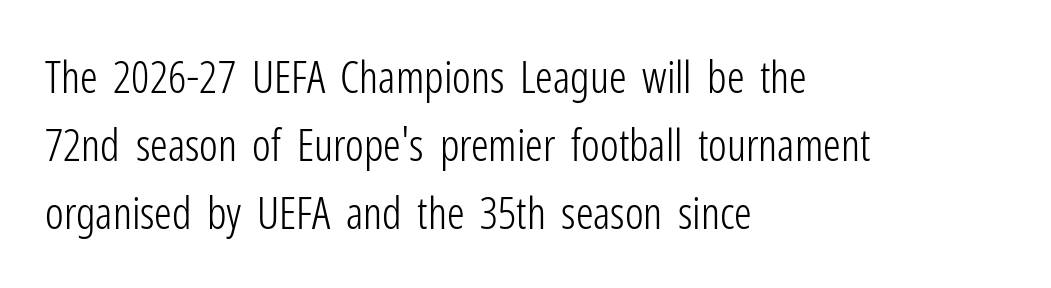
{"serif": "no", "italic": "no", "bold": "no", "weight": "light", "width": "condensed", "stroke_contrast": "low", "x_height": "medium", "monospaced": "no", "underline": "no", "align": "left", "line_spacing": "normal", "line_spacing_ratio": 1.55, "letter_spacing": "normal", "letter_spacing_em": 0.0, "glyph_px": 44}
